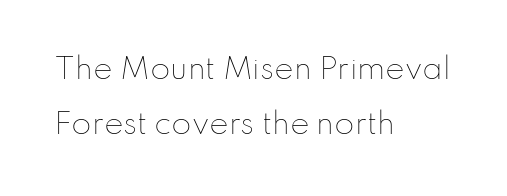
The letters advance in unequal steps, a hallmark of proportional type. The weight would be labelled regular, book, light, or lighter still. Teacher's note: observe the even left margin — that is flush-left alignment. Beneath every word, the page is bare. The type sits square on the baseline with zero lean. You could call the tracking neutral — neither tight nor loose.
